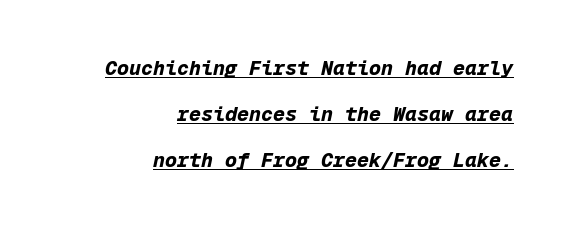
Q: Is the text bold? A: Yes.
Q: Is the text italic (slanted)? A: Yes, it leans right by about 12 degrees.
Q: Is the text underlined? A: Yes.
Q: How is the paragraph aligned? A: Right-aligned.
Q: Is the spacing between letters normal or unusually wide? A: Normal.
Q: Is the spacing between lines tight, normal or loose? A: Loose.
